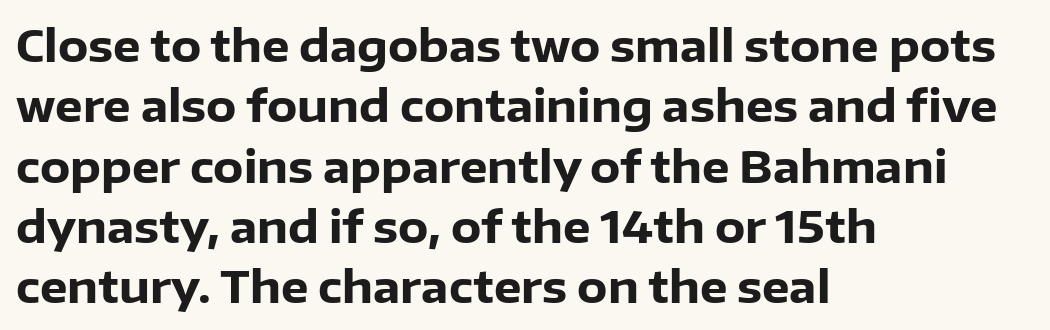
Q: Is the text bold? A: Yes.
Q: Is the text italic (slanted)? A: No, it is upright.
Q: Is the typeface a serif or a sans-serif typeface? A: Sans-serif.
Q: Is the text underlined? A: No.
Q: How is the paragraph aligned? A: Left-aligned.
Q: Is the spacing between letters normal or unusually wide? A: Normal.
Q: Is the spacing between lines tight, normal or loose? A: Normal.
Q: Width (condensed, normal, or wide)? A: Normal.
Q: Stroke contrast? A: Low.
Q: x-height? A: Medium.
Q: Monospaced? A: No.
